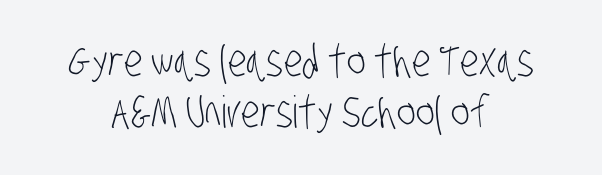
{"serif": "no", "bold": "no", "weight": "light", "width": "condensed", "stroke_contrast": "low", "x_height": "large", "monospaced": "no", "underline": "no", "align": "center", "line_spacing_ratio": 1.16, "letter_spacing": "normal", "letter_spacing_em": 0.0, "glyph_px": 44}
